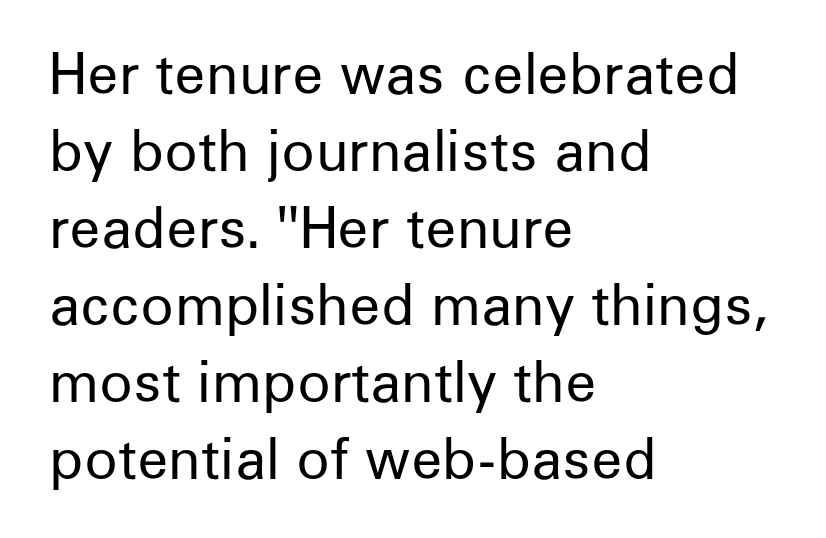
The image shows 55 px regular-weight sans-serif type, upright; set left-aligned, normal line spacing (1.4x), normal letter spacing, not underlined; low stroke contrast and a medium x-height.
